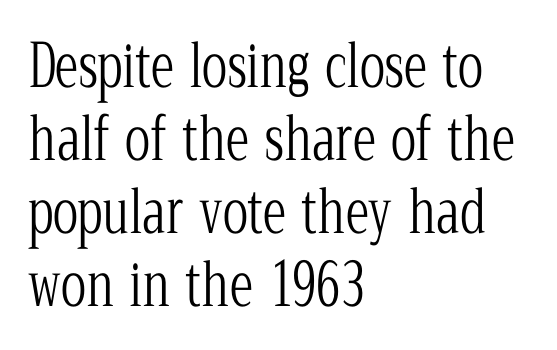
Q: Is the text bold? A: No.
Q: Is the text italic (slanted)? A: No, it is upright.
Q: Is the typeface a serif or a sans-serif typeface? A: Serif.
Q: Is the text underlined? A: No.
Q: How is the paragraph aligned? A: Left-aligned.
Q: Is the spacing between letters normal or unusually wide? A: Normal.
Q: Width (condensed, normal, or wide)? A: Condensed.
Q: Stroke contrast? A: Low.
Q: x-height? A: Medium.
Q: Monospaced? A: No.
